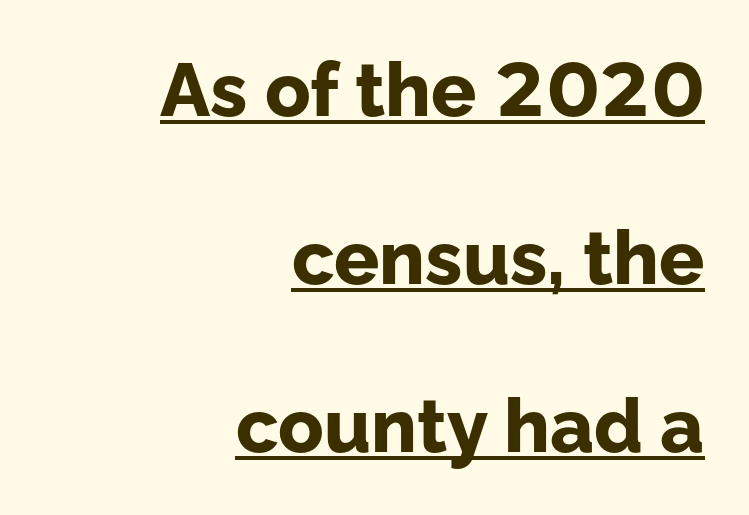
Q: Is the text bold? A: Yes.
Q: Is the text italic (slanted)? A: No, it is upright.
Q: Is the typeface a serif or a sans-serif typeface? A: Sans-serif.
Q: Is the text underlined? A: Yes.
Q: How is the paragraph aligned? A: Right-aligned.
Q: Is the spacing between letters normal or unusually wide? A: Normal.
Q: Is the spacing between lines tight, normal or loose? A: Loose.
Q: Width (condensed, normal, or wide)? A: Normal.
Q: Stroke contrast? A: Low.
Q: x-height? A: Medium.
Q: Monospaced? A: No.
